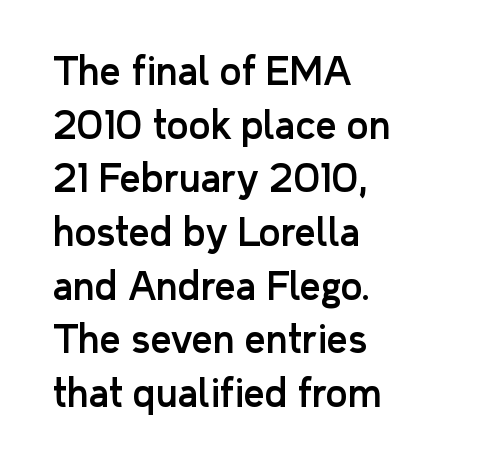
Honestly, the row spacing looks completely unremarkable. These lines are rendered in a variable-pitch font. Nope, not italic — everything's standing straight. Caption: standard tracking, unaltered. Compared with a centered layout, this one pins lines to the left instead. The glyphs in this specimen are sans serif.
